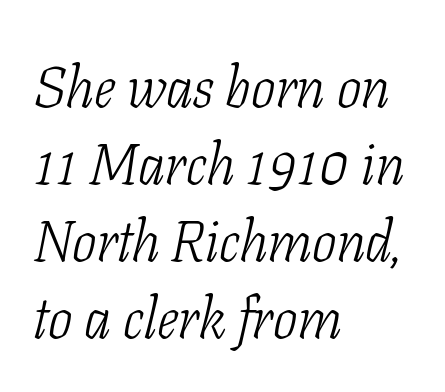
The image shows 58 px light, condensed serif type, italic (leaning right); set left-aligned, normal line spacing (1.33x), normal letter spacing, not underlined; low stroke contrast and a medium x-height.
